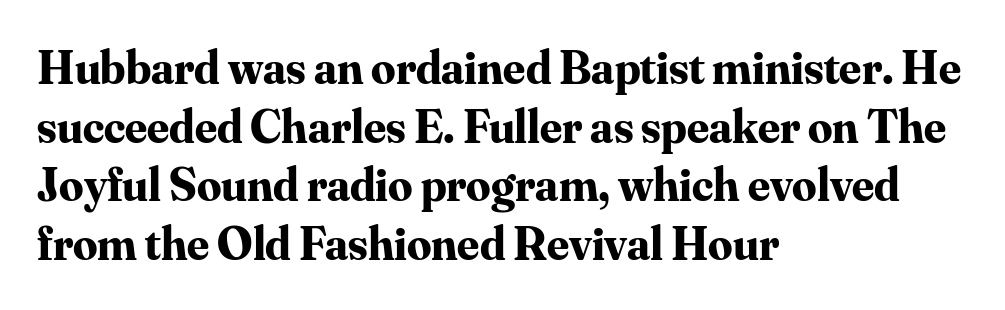
To sum up the face: it has serifs. The baseline area is clear. Is the block centered? No — it sits flush against the left margin. Caption: bold face, heavy strokes. Do the letters lean? They stand straight.
